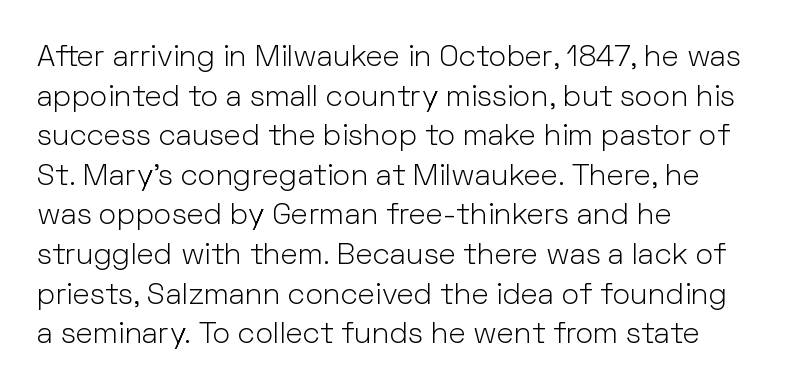
{"serif": "no", "italic": "no", "bold": "no", "weight": "light", "width": "normal", "stroke_contrast": "low", "x_height": "medium", "monospaced": "no", "underline": "no", "align": "left", "line_spacing": "normal", "line_spacing_ratio": 1.32, "letter_spacing": "normal", "letter_spacing_em": 0.0, "glyph_px": 30}
